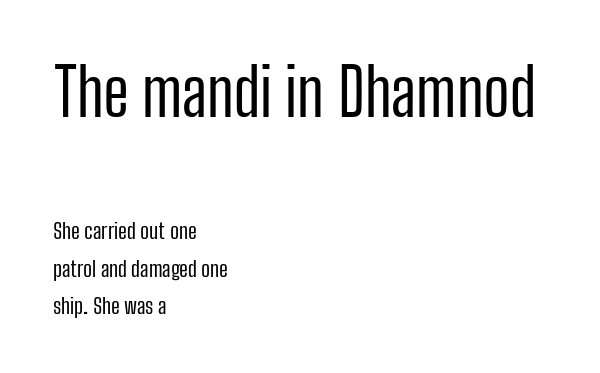
Q: Is the text bold? A: No.
Q: Is the text italic (slanted)? A: No, it is upright.
Q: Is the typeface a serif or a sans-serif typeface? A: Sans-serif.
Q: Is the text underlined? A: No.
Q: How is the paragraph aligned? A: Left-aligned.
Q: Is the spacing between letters normal or unusually wide? A: Normal.
Q: Which block of text is set in a larger size, the first (top) or the second (bottom)? A: The first (top) one.
Q: Width (condensed, normal, or wide)? A: Condensed.
Q: Stroke contrast? A: Low.
Q: x-height? A: Medium.
Q: Monospaced? A: No.
